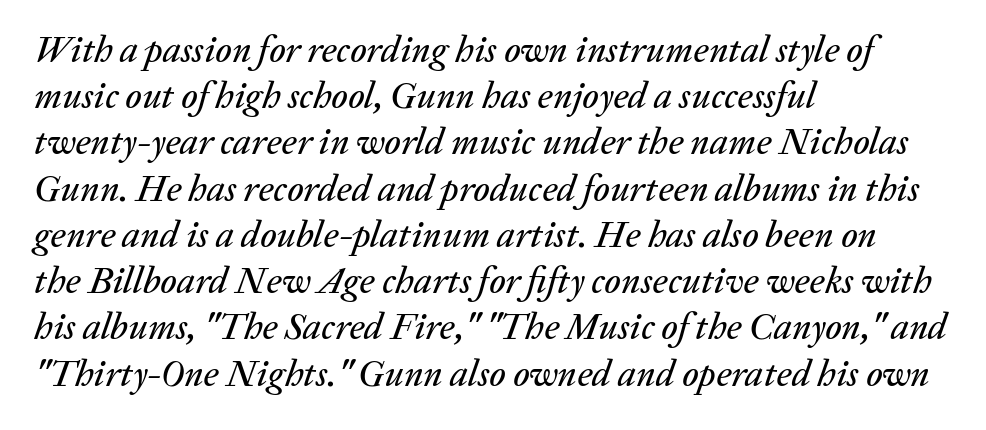
The space beneath each line is pristine and unruled. These lines keep a tight, regular rhythm from letter to letter. The lines are quadded left. Character widths vary here, with narrow letters taking less room than wide ones.
